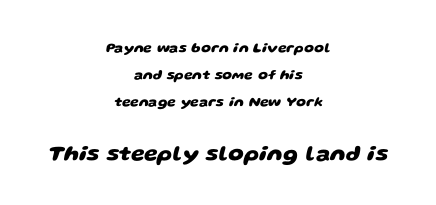
Q: Is the text bold? A: Yes.
Q: Is the text underlined? A: No.
Q: How is the paragraph aligned? A: Centered.
Q: Is the spacing between letters normal or unusually wide? A: Normal.
Q: Is the spacing between lines tight, normal or loose? A: Loose.
Q: Which block of text is set in a larger size, the first (top) or the second (bottom)? A: The second (bottom) one.
